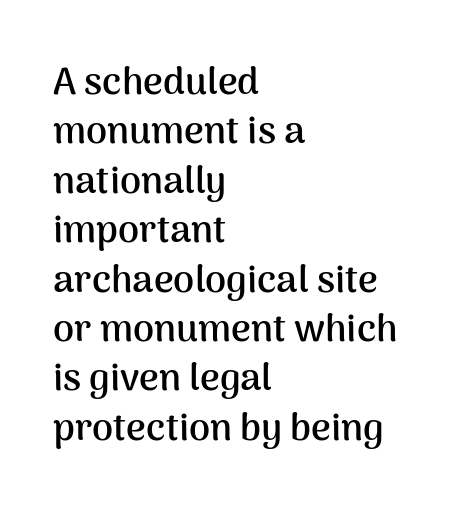
If you drew a ruler down the left edge, every line would touch it. Serif or sans? Sans — the stroke terminals are bare. Standard letterfit; no display-style spreading of the glyphs. This is roman type, the default non-slanted kind. A clean baseline with only descenders dipping below it.
